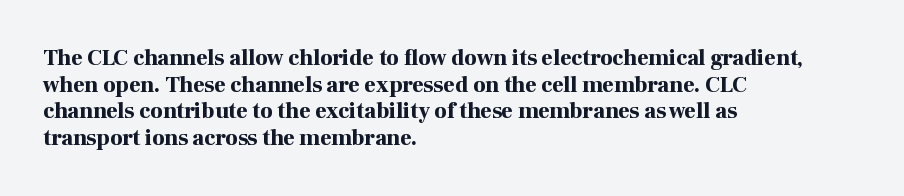
The image shows 22 px bold type, upright; set left-aligned, line spacing 1.21x, normal letter spacing, not underlined.
